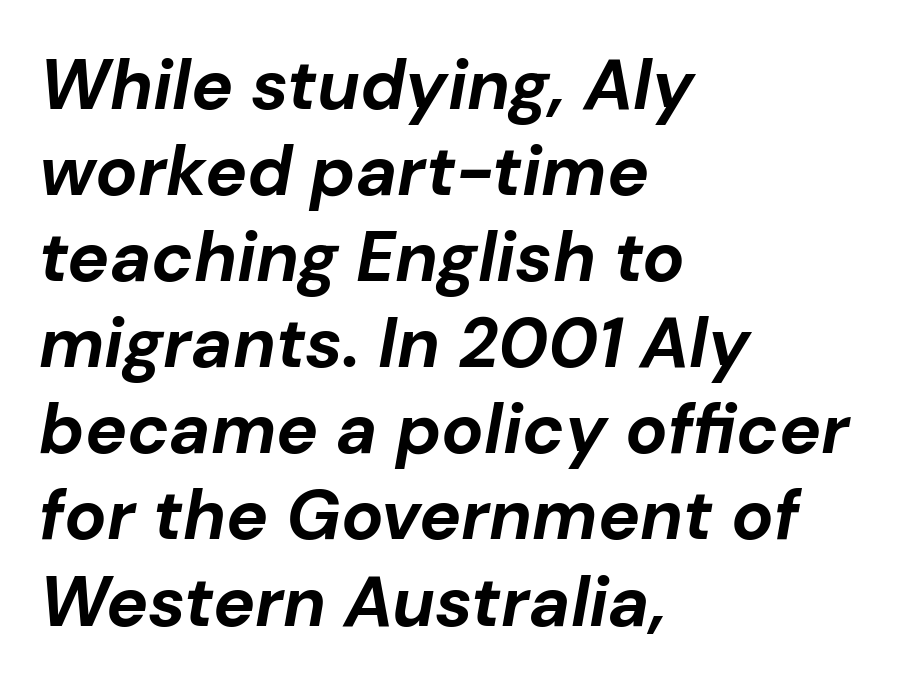
Q: Is the text bold? A: Yes.
Q: Is the text italic (slanted)? A: Yes, it leans right by about 10 degrees.
Q: Is the text underlined? A: No.
Q: How is the paragraph aligned? A: Left-aligned.
Q: Is the spacing between letters normal or unusually wide? A: Normal.
Q: Width (condensed, normal, or wide)? A: Normal.
Q: Stroke contrast? A: Low.
Q: x-height? A: Medium.
Q: Monospaced? A: No.
